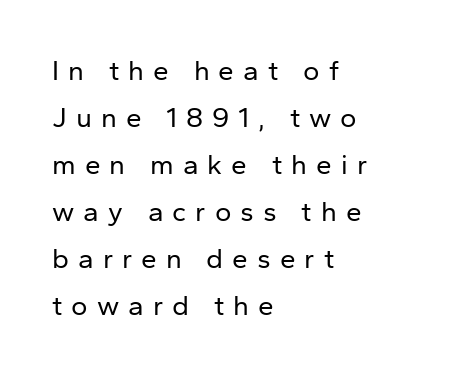
The image shows 28 px regular-weight sans-serif type, upright; set left-aligned, normal line spacing (1.68x), unusually wide letter spacing (+0.32 em), not underlined; low stroke contrast and a medium x-height.
